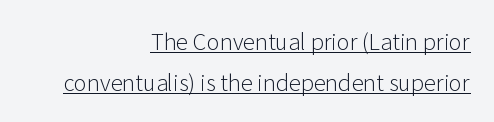
The rendered words wear a rule along their underside. Is the letter spacing exaggerated? No — it looks like the ordinary default. The font's upright variant was chosen for this text. The face looks like a standard text weight, possibly lighter.
